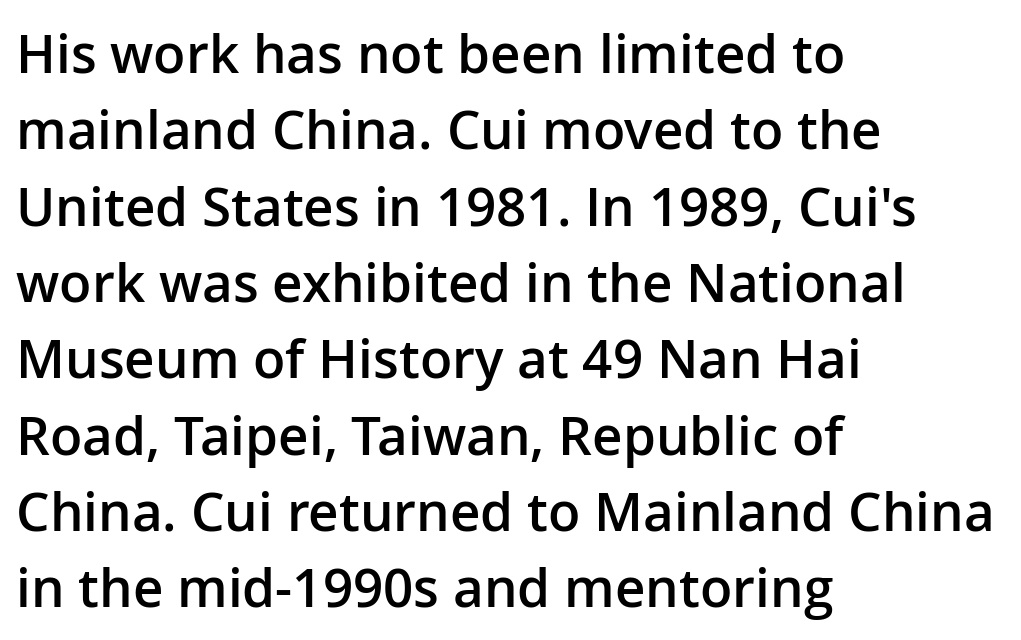
The image shows 53 px semibold sans-serif type, upright; set left-aligned, normal line spacing (1.44x), normal letter spacing, not underlined; low stroke contrast and a medium x-height.
